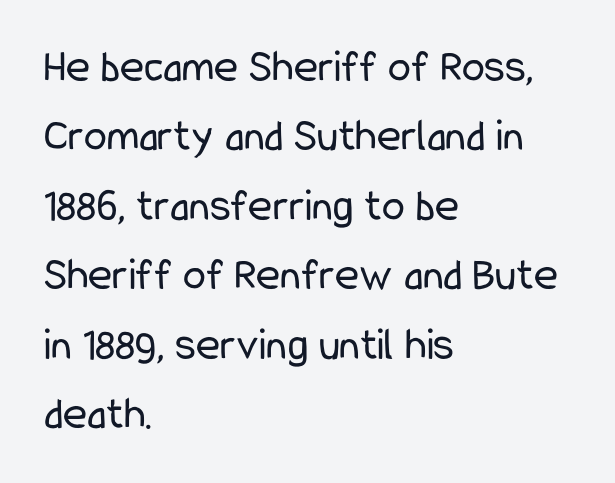
No italicization has been applied; the sample stays upright. Tracking here is standard; glyphs follow each other at the usual distance. This sample is left-justified, so line endings fall wherever the words run out. What kind of face is this? One without serifs — a sans.
